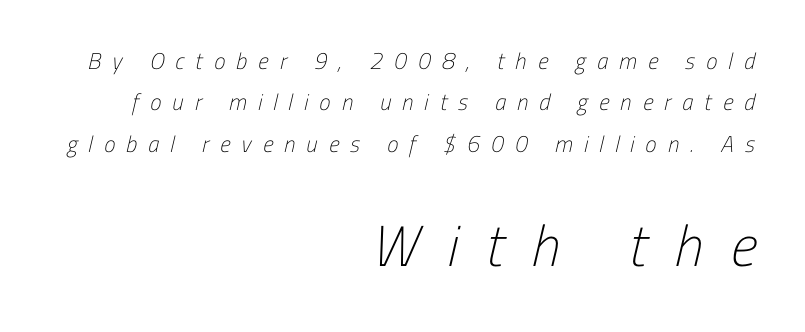
{"serif": "no", "bold": "no", "weight": "light", "width": "condensed", "stroke_contrast": "low", "x_height": "medium", "monospaced": "no", "underline": "no", "align": "right", "line_spacing_ratio": 1.8, "letter_spacing": "wide", "letter_spacing_em": 0.48, "larger_block": "second", "size_ratio": 2.52, "glyph_px": 58}
